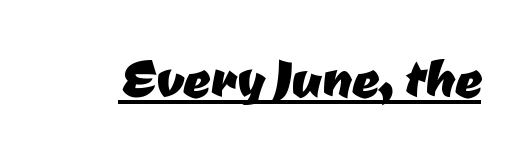
Unlike a traditional serif, this face leaves its strokes unadorned. This rendering features underlined lettering. This sample uses plain, unmodified letter spacing. Varying glyph widths throughout — classic text-font behaviour.
